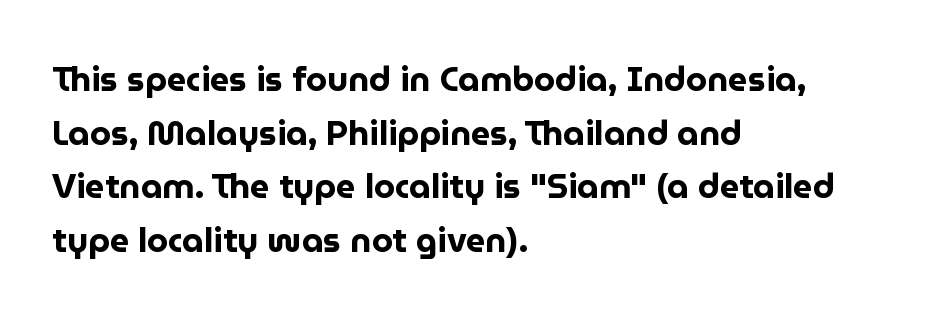
The image shows 34 px bold sans-serif type, upright; set left-aligned, normal line spacing (1.58x), normal letter spacing, not underlined; low stroke contrast and a medium x-height.
